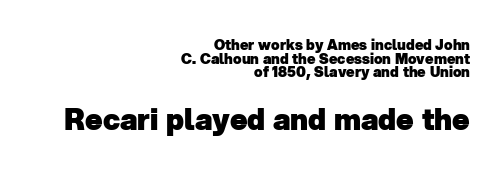
{"serif": "no", "bold": "yes", "weight": "heavy", "width": "normal", "stroke_contrast": "low", "x_height": "medium", "monospaced": "no", "underline": "no", "align": "right", "line_spacing": "tight", "line_spacing_ratio": 0.98, "letter_spacing": "normal", "letter_spacing_em": 0.0, "larger_block": "second", "size_ratio": 2.07, "glyph_px": 29}
